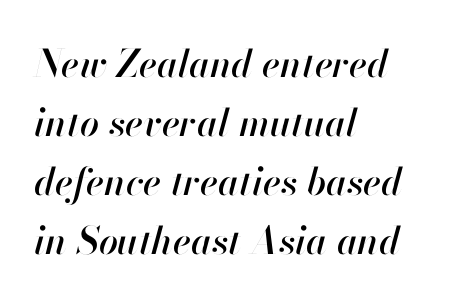
What stands out about the letter spacing? Nothing — it is the standard amount. A clean baseline with only descenders dipping below it. The face used here has a pronounced slope to its letters. These lines stack with their left ends in a neat column. Honestly, the row spacing looks completely unremarkable. Looks like regular typesetting: each glyph gets only the width it needs.
